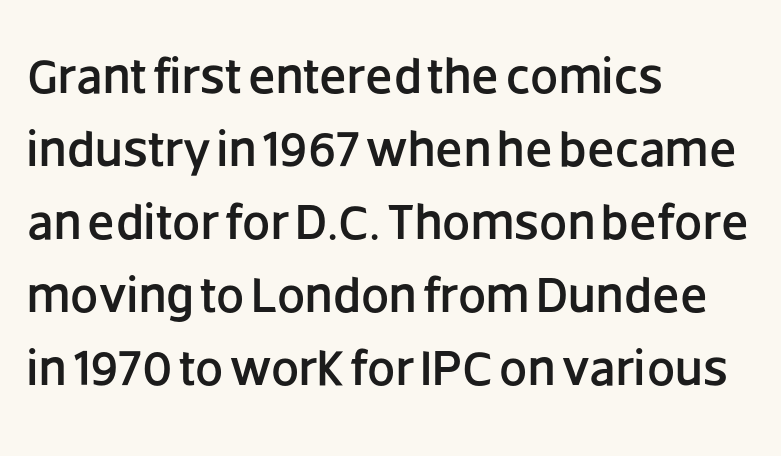
Teacher's note: observe the even left margin — that is flush-left alignment. Tracking value appears to be zero — textbook default spacing. The zone under the glyphs is completely vacant. How would I describe the line gaps? Plain and ordinary.
